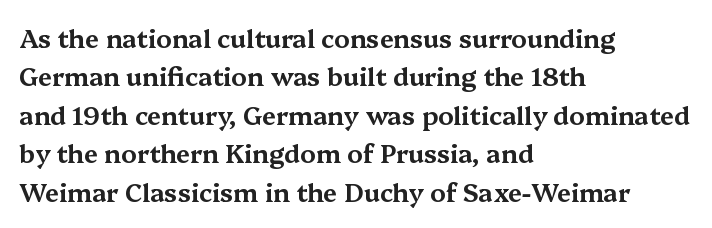
{"italic": "no", "underline": "no", "align": "left", "line_spacing": "normal", "line_spacing_ratio": 1.54, "letter_spacing": "normal", "letter_spacing_em": 0.0, "glyph_px": 25}
